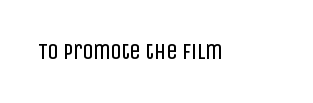
The space directly below the letters is spotless. Quick note: not italic, upright. The line texture is even and compact thanks to regular tracking. These glyphs show unthickened strokes, regular width or finer.
